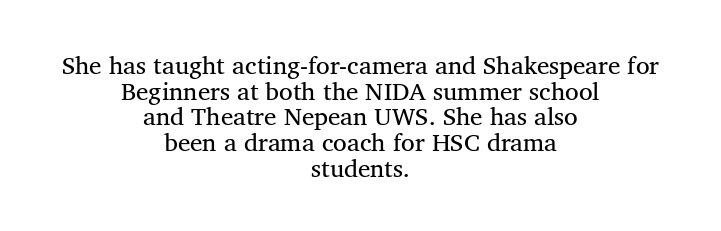
The image shows 25 px text type, upright; set centered, tight line spacing (1.03x), normal letter spacing, not underlined.
